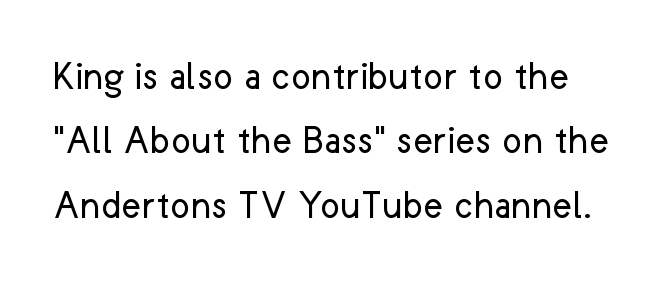
The image shows 42 px regular-weight sans-serif type, upright; set normal line spacing (1.53x), normal letter spacing, not underlined; low stroke contrast and a medium x-height.
